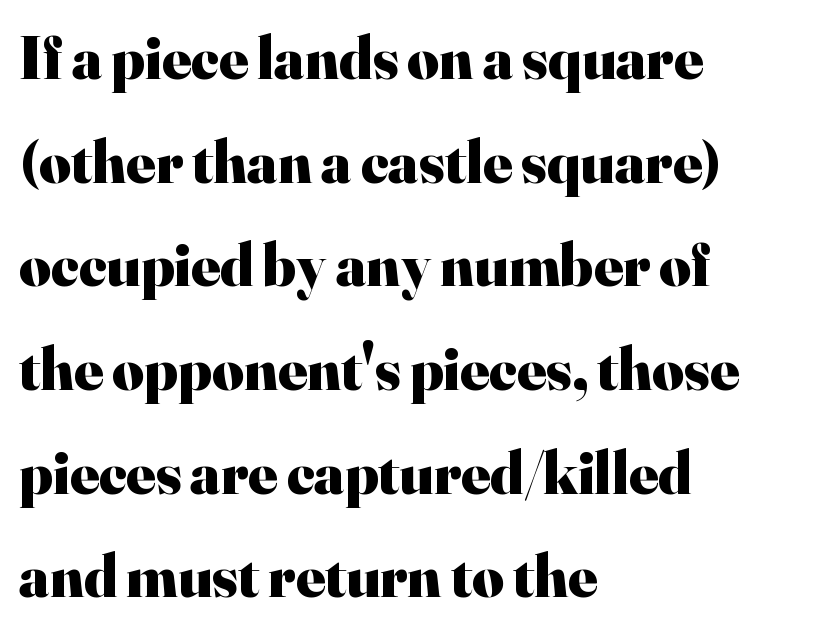
Any mark beneath the type? The region is blank. Little horizontal feet cap the strokes, marking this as serif type. The rendering uses a moderate line-height, typical for paragraphs. Students, note that the glyphs here touch the page at normal intervals. Italic: no, the glyphs are upright roman.
